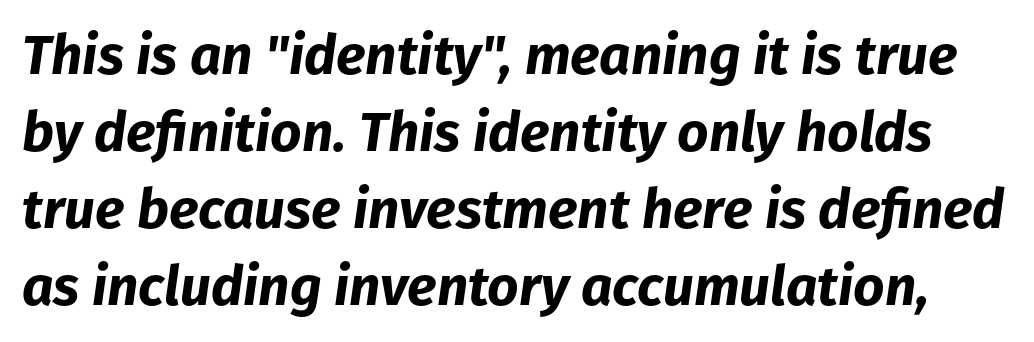
{"italic": "yes", "lean": "right", "slant_degrees": 8, "bold": "yes", "weight": "bold", "width": "normal", "stroke_contrast": "low", "x_height": "medium", "monospaced": "no", "underline": "no", "line_spacing": "normal", "line_spacing_ratio": 1.4, "letter_spacing": "normal", "letter_spacing_em": 0.0, "glyph_px": 55}
